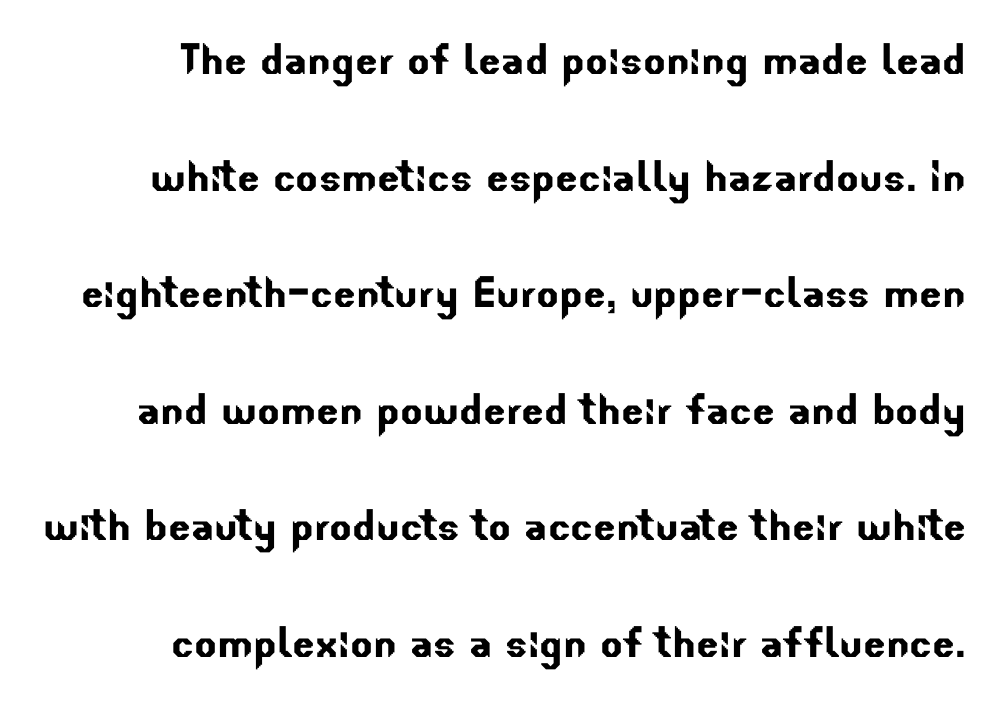
A typesetter would call this zero additional tracking. The face used here is proportionally spaced, like ordinary book or web type. The glyphs are unaccompanied by any horizontal stroke below them. Whoever set this chose breathing room over compactness in the vertical rhythm. Letterform terminals end flat and unadorned throughout the passage.
